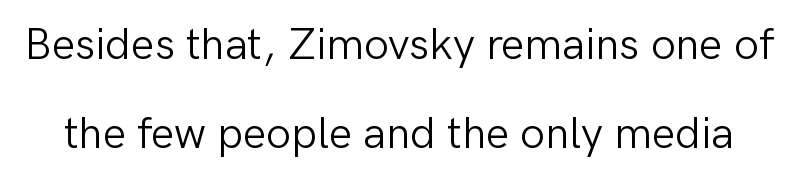
Q: Is the text bold? A: No.
Q: Is the text italic (slanted)? A: No, it is upright.
Q: Is the typeface a serif or a sans-serif typeface? A: Sans-serif.
Q: Is the text underlined? A: No.
Q: Is the spacing between letters normal or unusually wide? A: Normal.
Q: Is the spacing between lines tight, normal or loose? A: Loose.
Q: Width (condensed, normal, or wide)? A: Normal.
Q: Stroke contrast? A: Low.
Q: x-height? A: Medium.
Q: Monospaced? A: No.
